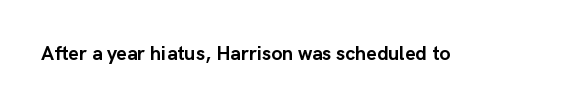
The rendering keeps characters at their native spacing. Underlining? Definitely not there. Nope, not italic — everything's standing straight. Set as a true bold cut, around the 700 mark.
